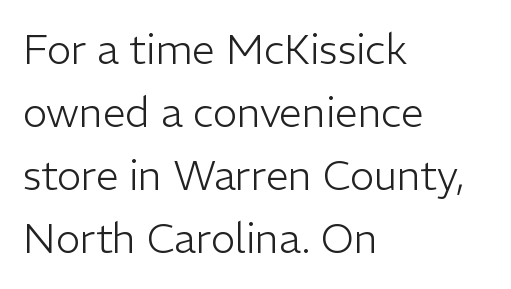
Q: Is the text bold? A: No.
Q: Is the text italic (slanted)? A: No, it is upright.
Q: Is the typeface a serif or a sans-serif typeface? A: Sans-serif.
Q: Is the text underlined? A: No.
Q: How is the paragraph aligned? A: Left-aligned.
Q: Is the spacing between letters normal or unusually wide? A: Normal.
Q: Is the spacing between lines tight, normal or loose? A: Normal.
Q: Width (condensed, normal, or wide)? A: Normal.
Q: Stroke contrast? A: Low.
Q: x-height? A: Medium.
Q: Monospaced? A: No.
